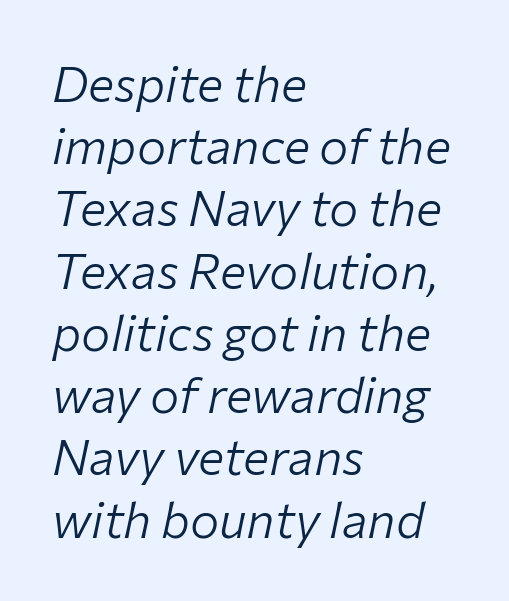
{"italic": "yes", "lean": "right", "slant_degrees": 12, "bold": "no", "weight": "light", "width": "normal", "stroke_contrast": "low", "x_height": "medium", "monospaced": "no", "underline": "no", "align": "left", "line_spacing": "normal", "line_spacing_ratio": 1.27, "letter_spacing": "normal", "letter_spacing_em": 0.0, "glyph_px": 49}
